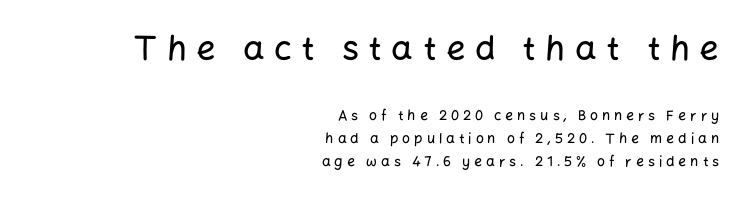
The image shows 34 px sans-serif type, upright; set right-aligned, normal line spacing (1.62x), unusually wide letter spacing (+0.28 em), not underlined; the first (top) block is 2.43x larger; low stroke contrast and a medium x-height.
